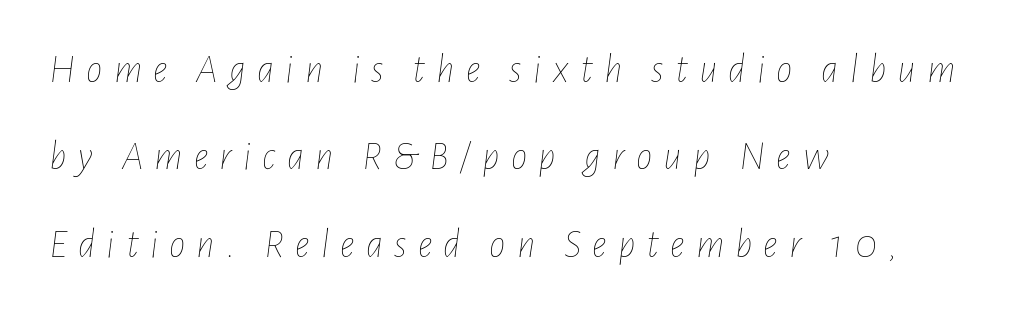
{"italic": "yes", "lean": "right", "slant_degrees": 7, "bold": "no", "weight": "thin", "width": "condensed", "stroke_contrast": "low", "x_height": "medium", "monospaced": "no", "underline": "no", "align": "left", "line_spacing": "loose", "line_spacing_ratio": 2.13, "letter_spacing": "wide", "letter_spacing_em": 0.27, "glyph_px": 41}
